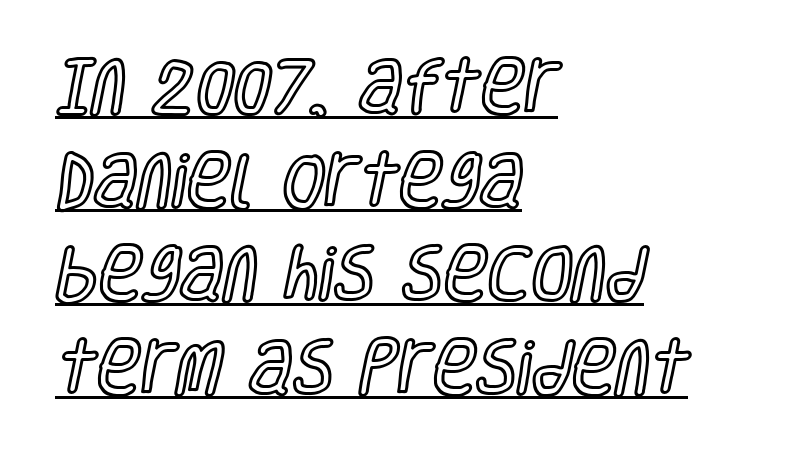
The image shows 60 px condensed type; set left-aligned, normal line spacing (1.56x), normal letter spacing, underlined; a large x-height.
